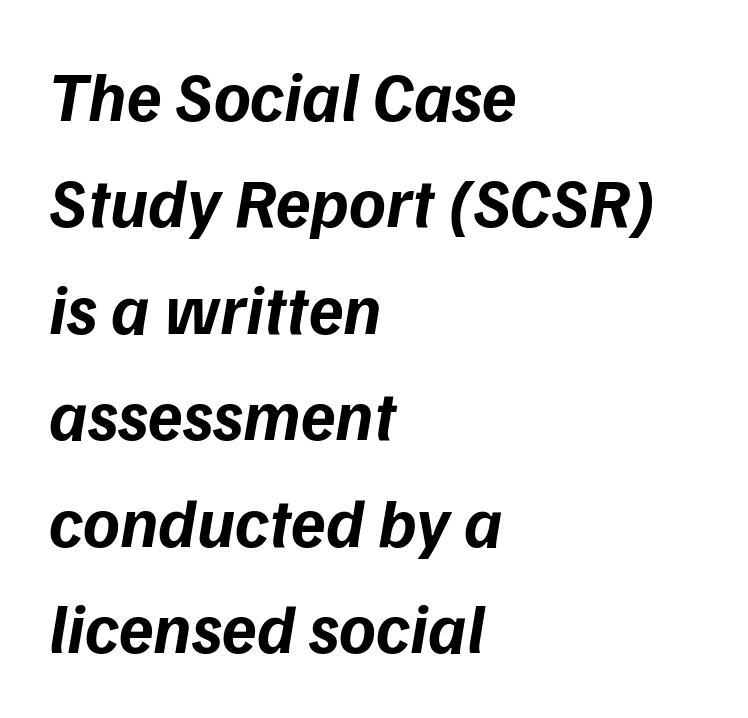
Q: Is the text bold? A: Yes.
Q: Is the typeface a serif or a sans-serif typeface? A: Sans-serif.
Q: Is the text underlined? A: No.
Q: How is the paragraph aligned? A: Left-aligned.
Q: Is the spacing between letters normal or unusually wide? A: Normal.
Q: Is the spacing between lines tight, normal or loose? A: Normal.
Q: Width (condensed, normal, or wide)? A: Normal.
Q: Stroke contrast? A: Low.
Q: x-height? A: Medium.
Q: Monospaced? A: No.
